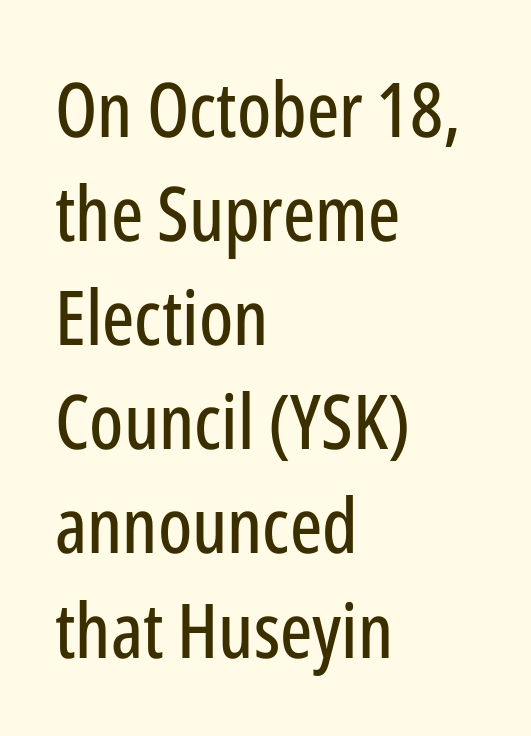
Q: Is the text italic (slanted)? A: No, it is upright.
Q: Is the typeface a serif or a sans-serif typeface? A: Sans-serif.
Q: Is the text underlined? A: No.
Q: How is the paragraph aligned? A: Left-aligned.
Q: Is the spacing between letters normal or unusually wide? A: Normal.
Q: Is the spacing between lines tight, normal or loose? A: Normal.
Q: Width (condensed, normal, or wide)? A: Condensed.
Q: Stroke contrast? A: Low.
Q: x-height? A: Medium.
Q: Monospaced? A: No.
